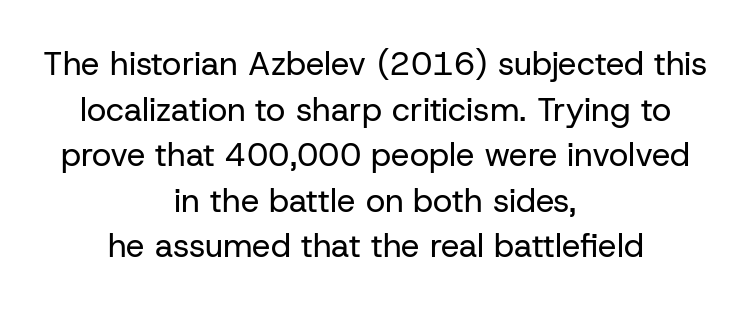
The image shows 33 px regular-weight sans-serif type, upright; set centered, normal line spacing (1.38x), normal letter spacing, not underlined; low stroke contrast and a medium x-height.
